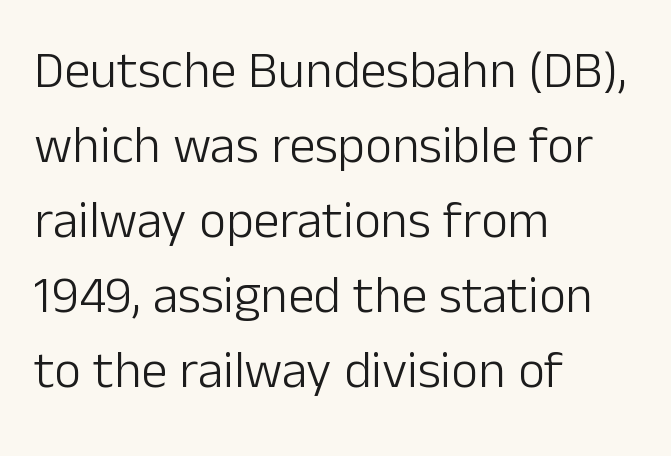
The image shows 52 px light sans-serif type, upright; set left-aligned, normal line spacing (1.44x), normal letter spacing, not underlined; low stroke contrast and a medium x-height.
